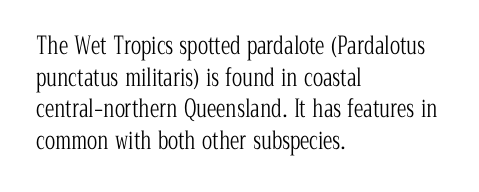
{"italic": "no", "bold": "no", "underline": "no", "align": "left", "line_spacing": "normal", "line_spacing_ratio": 1.32, "letter_spacing": "normal", "letter_spacing_em": 0.0, "glyph_px": 24}
